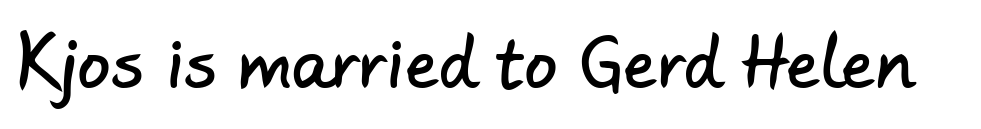
Note the varied advance widths — an 'i' is clearly narrower than an 'm'. Compared with typical body copy, the letter spacing here is the same. The typeface chosen for these lines omits serifs. Bare-footed words on every line.
